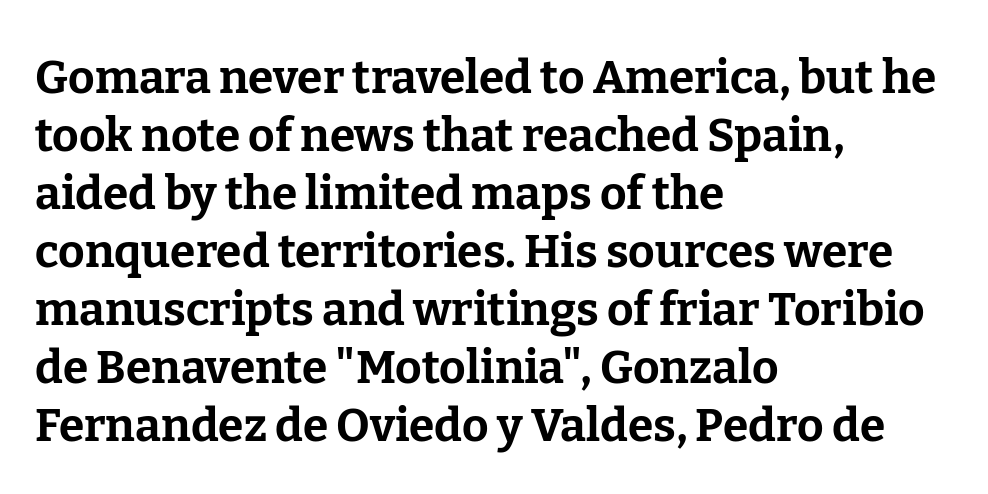
The image shows 46 px bold serif type, upright; set left-aligned, normal line spacing (1.26x), normal letter spacing, not underlined; low stroke contrast and a medium x-height.
